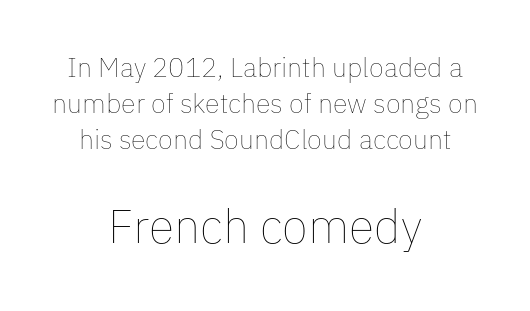
{"italic": "no", "bold": "no", "weight": "thin", "width": "normal", "stroke_contrast": "low", "x_height": "medium", "monospaced": "no", "underline": "no", "align": "center", "line_spacing": "normal", "line_spacing_ratio": 1.33, "letter_spacing": "normal", "letter_spacing_em": 0.0, "larger_block": "second", "size_ratio": 1.74, "glyph_px": 47}
